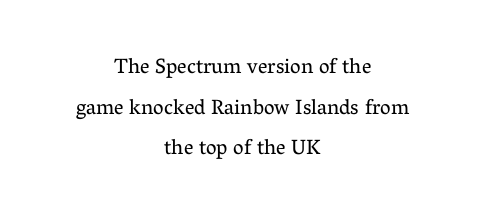
The image shows 21 px text type, upright; set centered, loose line spacing (1.94x), normal letter spacing, not underlined.
